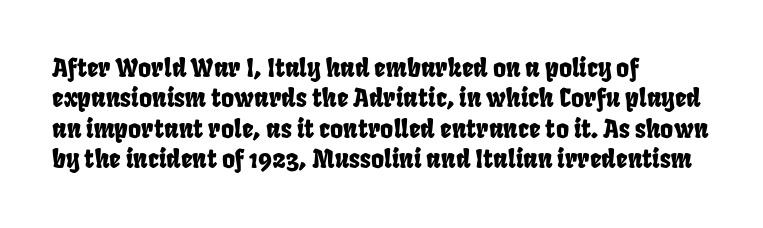
Q: Is the text underlined? A: No.
Q: How is the paragraph aligned? A: Left-aligned.
Q: Is the spacing between letters normal or unusually wide? A: Normal.
